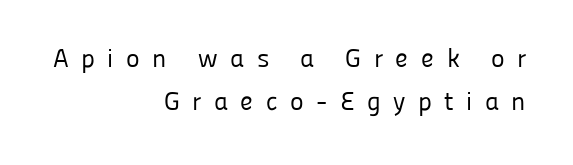
The image shows 26 px text type, upright; set right-aligned, normal line spacing (1.66x), unusually wide letter spacing (+0.48 em), not underlined.
